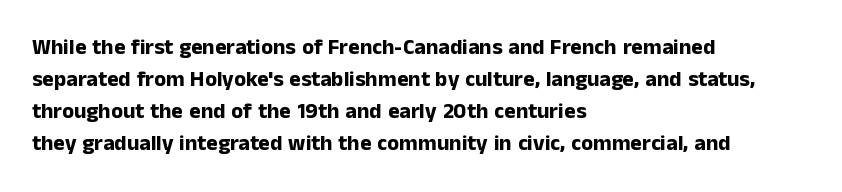
Students, observe: this is what conventionally led text looks like. Ascenders rise straight up at ninety degrees. Pretty heavy lettering here — definitely bold. The words here are not underlined.
